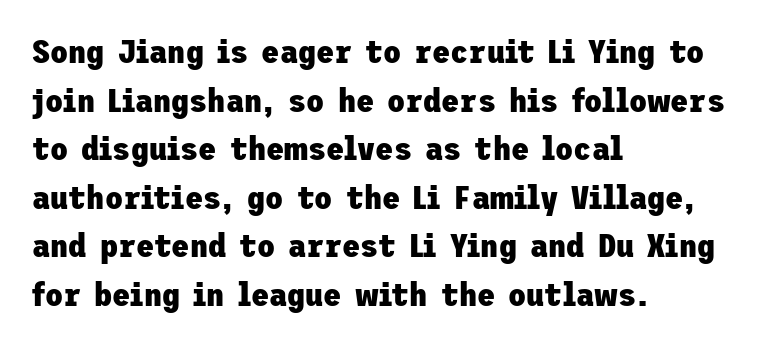
The image shows 33 px heavy sans-serif type, upright; set left-aligned, normal line spacing (1.47x), normal letter spacing, not underlined; low stroke contrast and a medium x-height.
